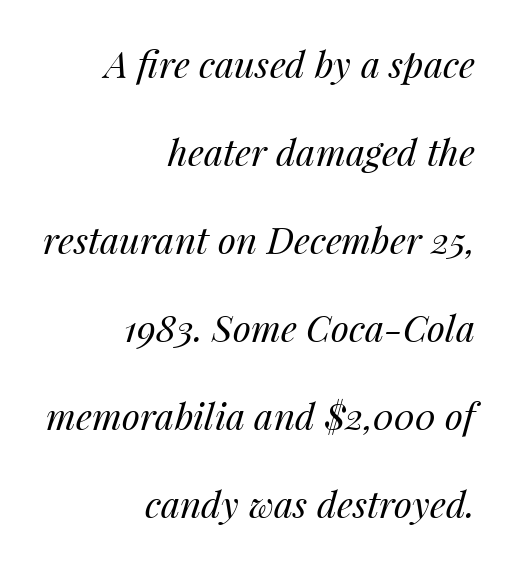
The image shows 37 px regular-weight type, italic (leaning right); set right-aligned, loose line spacing (2.38x), normal letter spacing, not underlined; medium stroke contrast and a medium x-height.
